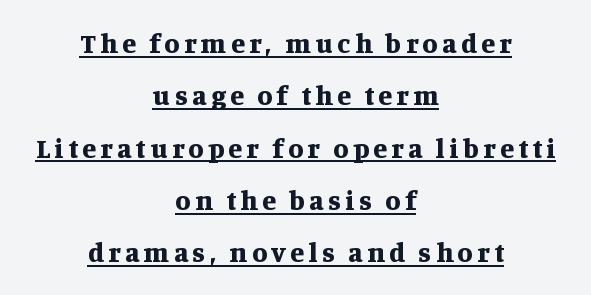
{"serif": "yes", "italic": "no", "bold": "yes", "weight": "bold", "width": "normal", "stroke_contrast": "medium", "x_height": "large", "monospaced": "no", "underline": "yes", "align": "center", "line_spacing_ratio": 1.87, "glyph_px": 28}
